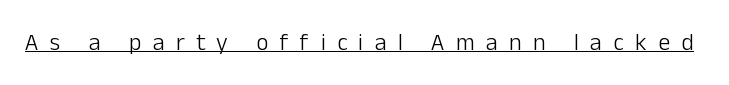
The letters stand straight up with perfectly vertical stems. Glyph-to-glyph distance is far greater than everyday printed text. This reads as an unemphasized weight, regular at the heaviest. This rendering features underlined lettering.
